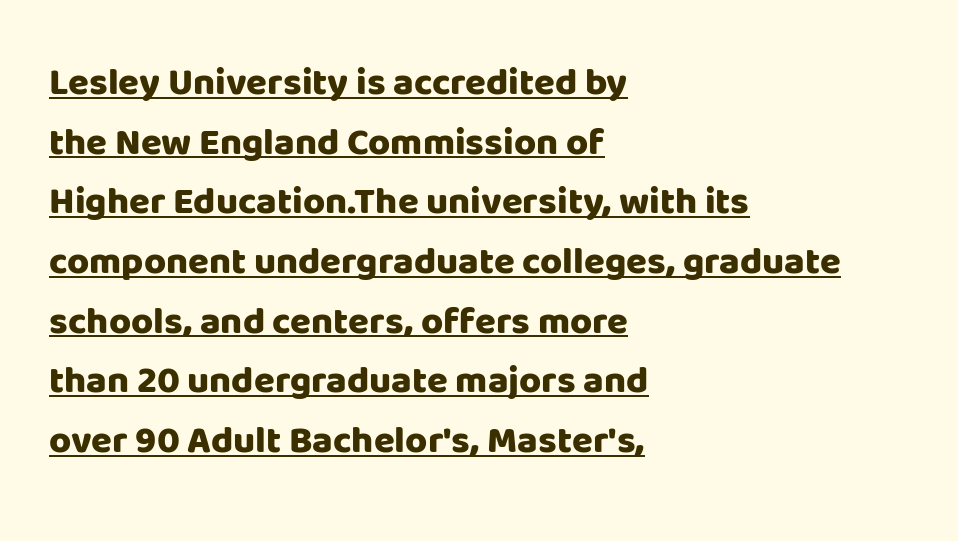
The rendering uses natural spacing where letterforms have individual widths. The typeface chosen for these lines omits serifs. The axis of the letterforms is exactly vertical. The rendering anchors every line to the left-hand side. This sample keeps an unexceptional amount of space between lines.
